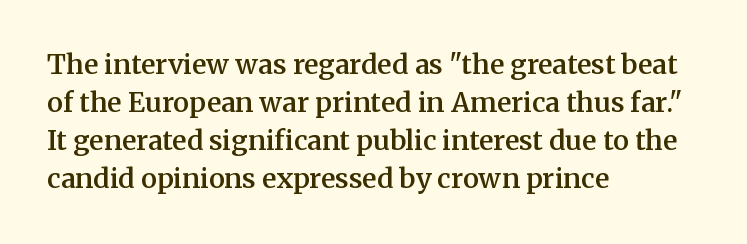
The lines sit at an ordinary, default distance from one another. Compared with typical body copy, the letter spacing here is the same. Casual observation: everything's shoved over to the left. The lettering stays uniformly vertical, giving the passage a roman look.
